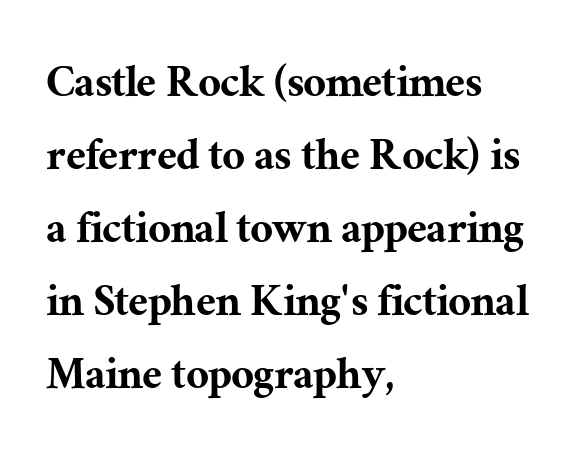
The image shows 50 px serif type, upright; set left-aligned, normal line spacing (1.46x), normal letter spacing, not underlined; medium stroke contrast and a medium x-height.
